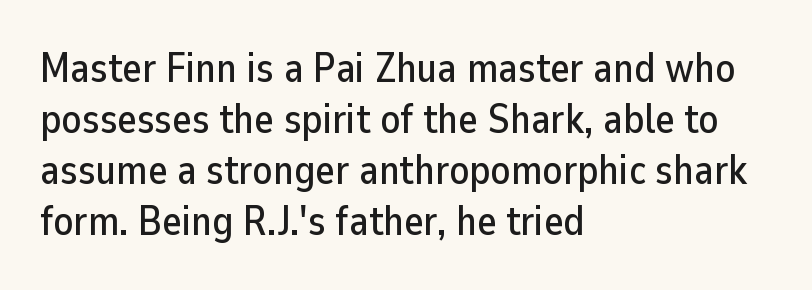
Just letters on the line, the space beneath them empty. A student would call this left alignment; a typographer would say flush left, rag right. Varying glyph widths throughout — classic text-font behaviour. Honestly, the letter spacing is just normal — you wouldn't notice it. The lettering stays uniformly vertical, giving the passage a roman look.
